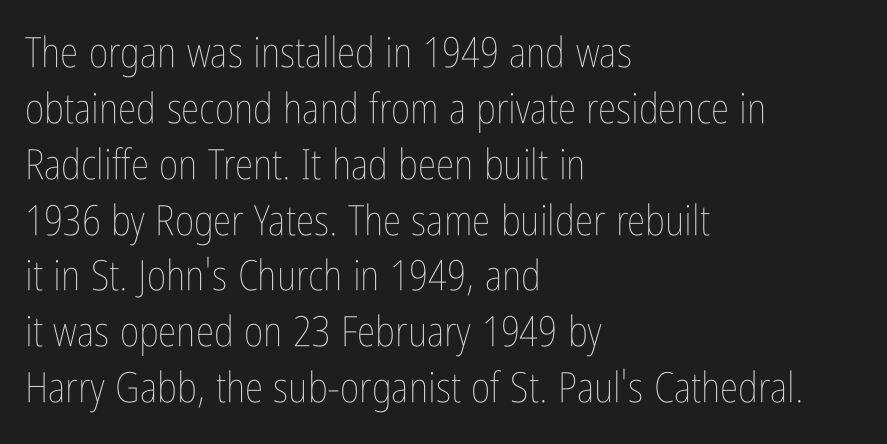
The leading is moderate, giving the passage an even texture. Alignment: flush left. The passage shown is typed in a proportional face where columns would drift. The weight tops out at a normal text grade. In terms of posture, this sample is upright. Nobody touched the tracking dial on this one.
